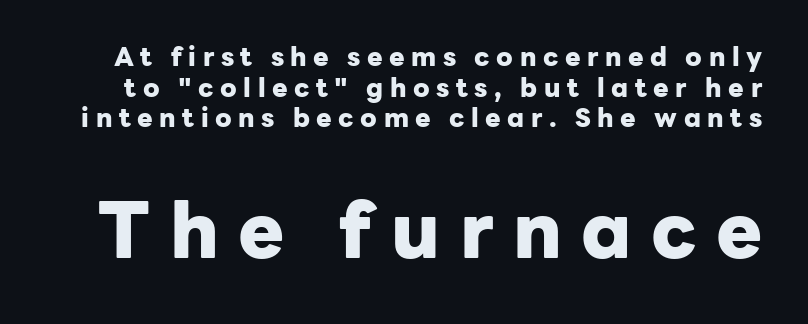
Q: Is the text bold? A: Yes.
Q: Is the text italic (slanted)? A: No, it is upright.
Q: Is the typeface a serif or a sans-serif typeface? A: Sans-serif.
Q: Is the text underlined? A: No.
Q: Is the spacing between letters normal or unusually wide? A: Unusually wide.
Q: Which block of text is set in a larger size, the first (top) or the second (bottom)? A: The second (bottom) one.
Q: Width (condensed, normal, or wide)? A: Normal.
Q: Stroke contrast? A: Low.
Q: x-height? A: Medium.
Q: Monospaced? A: No.
